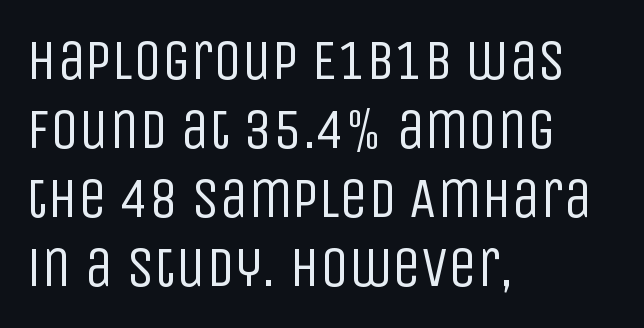
The image shows 57 px regular-weight, condensed sans-serif type, upright; set left-aligned, line spacing 1.21x, normal letter spacing, not underlined; low stroke contrast and a large x-height.
